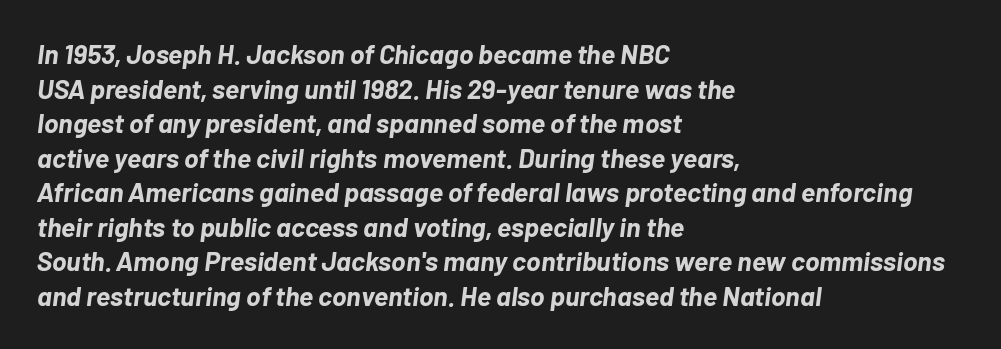
{"italic": "yes", "lean": "right", "slant_degrees": 7, "bold": "yes", "underline": "no", "align": "left", "line_spacing": "normal", "line_spacing_ratio": 1.28, "letter_spacing": "normal", "letter_spacing_em": 0.0, "glyph_px": 27}
